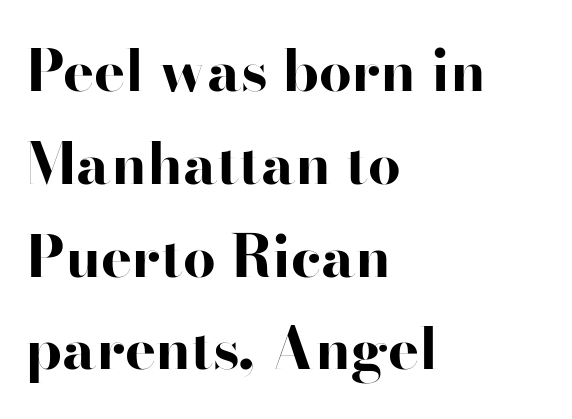
The image shows 58 px bold, wide sans-serif type, upright; set left-aligned, normal line spacing (1.6x), normal letter spacing, not underlined; high stroke contrast and a small x-height.
